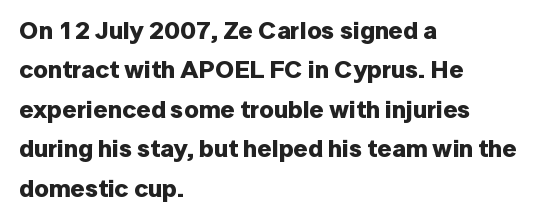
Q: Is the text bold? A: Yes.
Q: Is the text italic (slanted)? A: No, it is upright.
Q: Is the text underlined? A: No.
Q: How is the paragraph aligned? A: Left-aligned.
Q: Is the spacing between letters normal or unusually wide? A: Normal.
Q: Is the spacing between lines tight, normal or loose? A: Normal.
